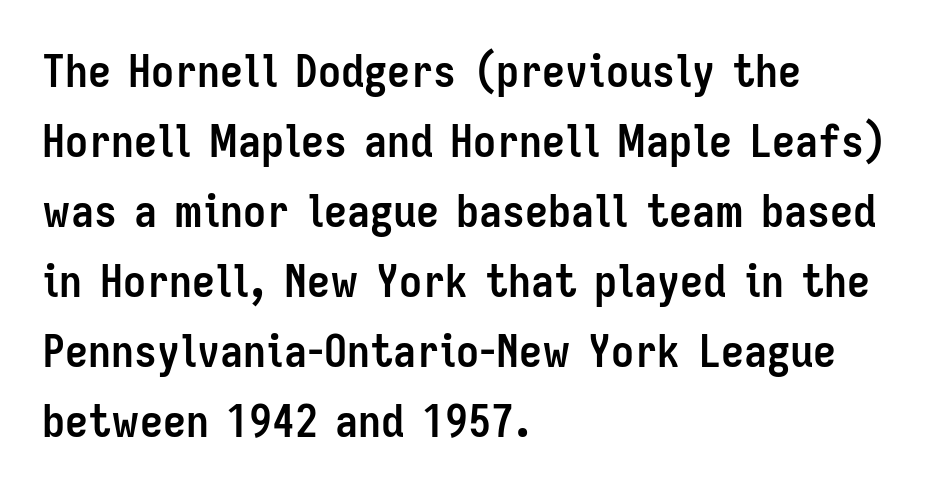
The image shows 46 px semibold, condensed sans-serif type, upright; set left-aligned, normal line spacing (1.52x), normal letter spacing, not underlined; low stroke contrast and a medium x-height.
